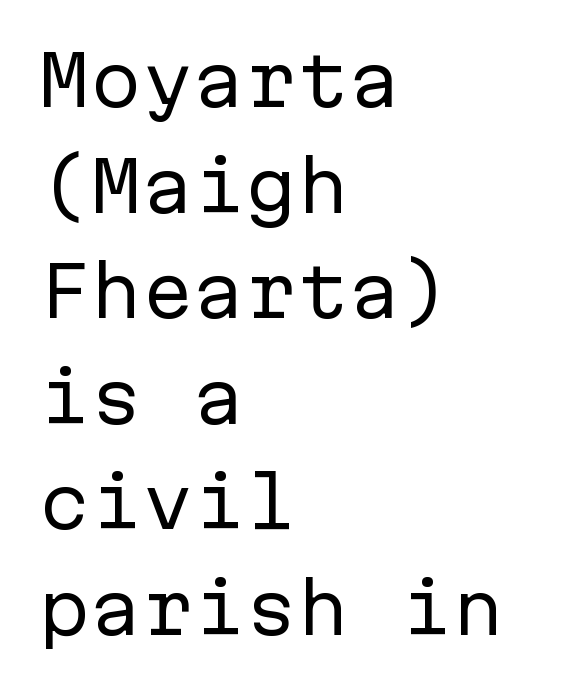
The image shows 69 px regular-weight sans-serif type, upright, monospaced; set left-aligned, normal line spacing (1.53x), normal letter spacing, not underlined; low stroke contrast and a medium x-height.
